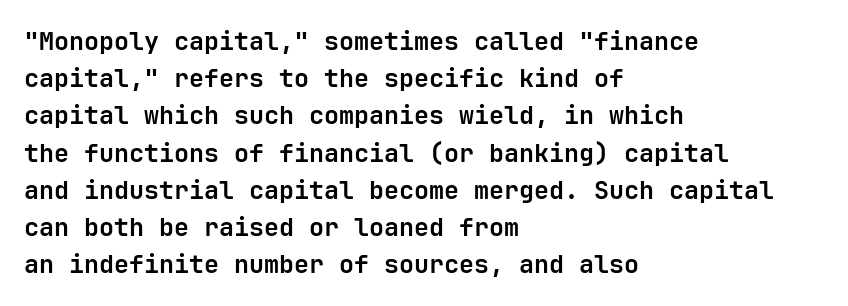
The image shows 25 px bold type, upright; set left-aligned, normal line spacing (1.49x), normal letter spacing, not underlined.
